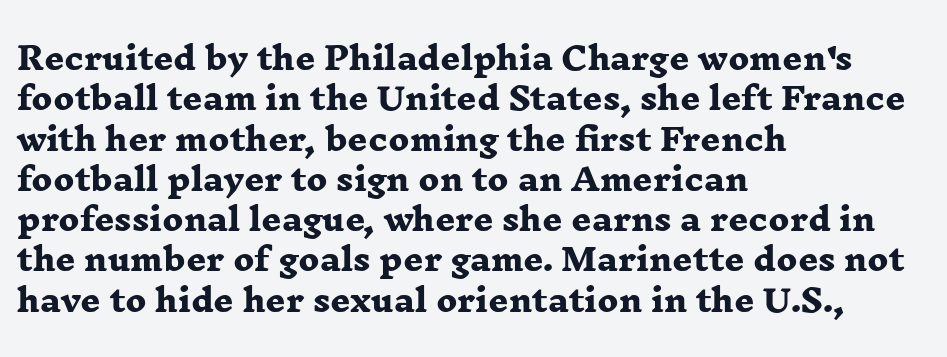
{"serif": "yes", "bold": "yes", "weight": "heavy", "width": "wide", "stroke_contrast": "low", "x_height": "medium", "monospaced": "no", "underline": "no", "align": "left", "line_spacing": "normal", "line_spacing_ratio": 1.3, "letter_spacing": "normal", "letter_spacing_em": 0.0, "glyph_px": 31}
